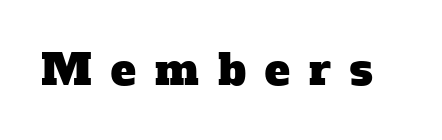
Q: Is the typeface a serif or a sans-serif typeface? A: Serif.
Q: Is the text underlined? A: No.
Q: Is the spacing between letters normal or unusually wide? A: Unusually wide.
Q: Width (condensed, normal, or wide)? A: Normal.
Q: Stroke contrast? A: Low.
Q: x-height? A: Medium.
Q: Monospaced? A: No.
